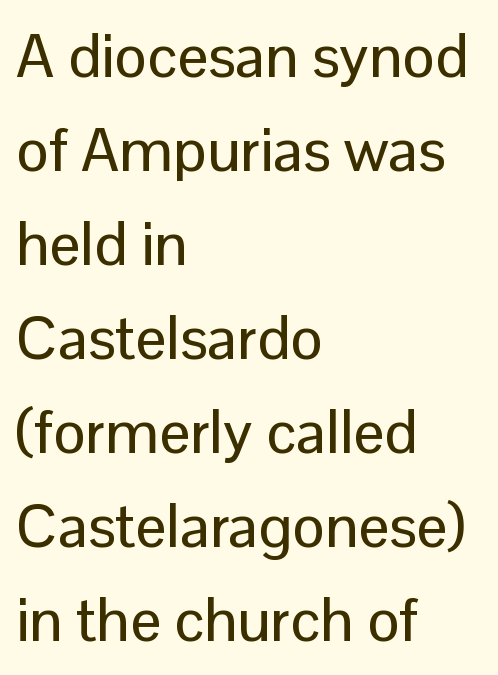
The image shows 61 px sans-serif type, upright; set left-aligned, normal line spacing (1.54x), normal letter spacing, not underlined; low stroke contrast and a medium x-height.
